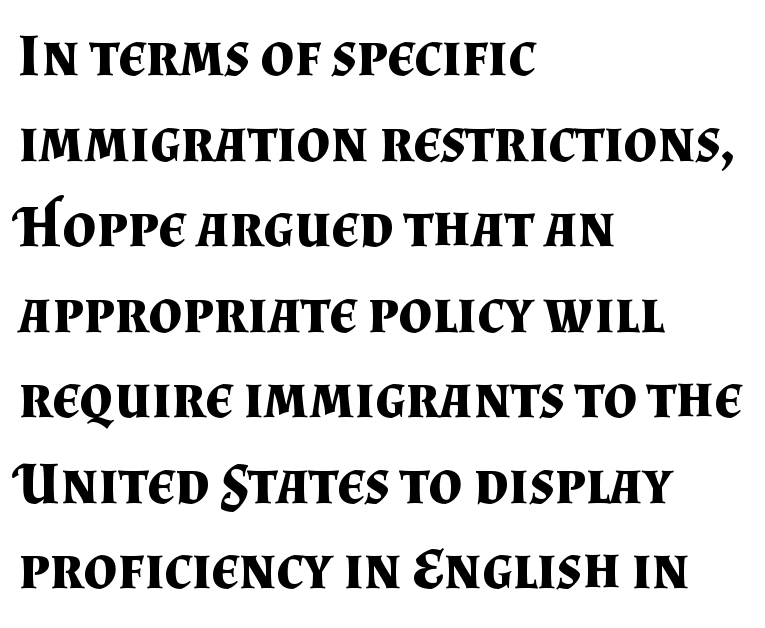
Q: Is the text bold? A: Yes.
Q: Is the text italic (slanted)? A: No, it is upright.
Q: Is the typeface a serif or a sans-serif typeface? A: Serif.
Q: Is the text underlined? A: No.
Q: How is the paragraph aligned? A: Left-aligned.
Q: Is the spacing between letters normal or unusually wide? A: Normal.
Q: Is the spacing between lines tight, normal or loose? A: Normal.
Q: Width (condensed, normal, or wide)? A: Normal.
Q: Stroke contrast? A: Medium.
Q: x-height? A: Small.
Q: Monospaced? A: No.
